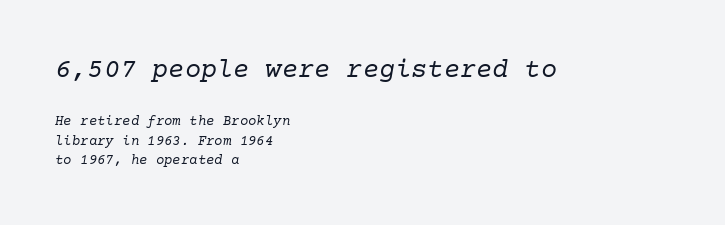
Q: Is the text bold? A: No.
Q: Is the text italic (slanted)? A: Yes, it leans right by about 10 degrees.
Q: Is the text underlined? A: No.
Q: How is the paragraph aligned? A: Left-aligned.
Q: Is the spacing between letters normal or unusually wide? A: Normal.
Q: Is the spacing between lines tight, normal or loose? A: Normal.
Q: Which block of text is set in a larger size, the first (top) or the second (bottom)? A: The first (top) one.
